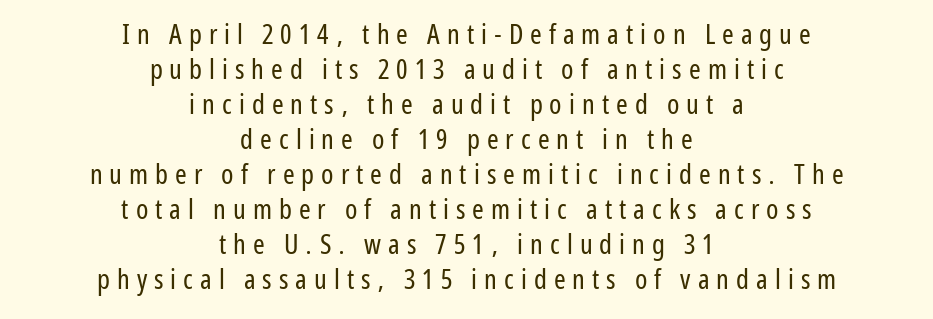
The image shows 28 px regular-weight, condensed sans-serif type, upright; set centered, normal line spacing (1.25x), unusually wide letter spacing (+0.25 em), not underlined; low stroke contrast and a medium x-height.
